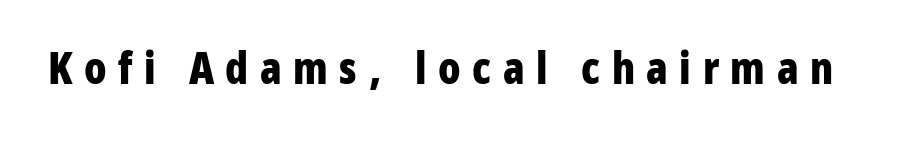
Q: Is the text bold? A: Yes.
Q: Is the text italic (slanted)? A: No, it is upright.
Q: Is the typeface a serif or a sans-serif typeface? A: Sans-serif.
Q: Is the text underlined? A: No.
Q: Is the spacing between letters normal or unusually wide? A: Unusually wide.
Q: Width (condensed, normal, or wide)? A: Condensed.
Q: Stroke contrast? A: Low.
Q: x-height? A: Medium.
Q: Monospaced? A: No.
